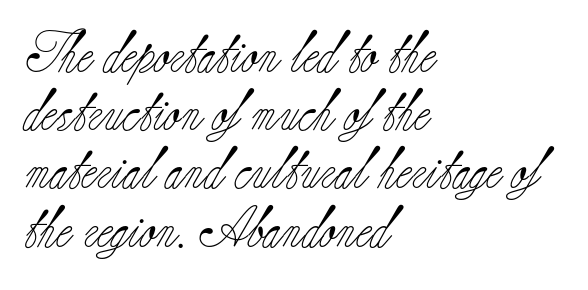
Q: Is the text bold? A: No.
Q: Is the text italic (slanted)? A: Yes.
Q: Is the typeface a serif or a sans-serif typeface? A: Serif.
Q: Is the text underlined? A: No.
Q: How is the paragraph aligned? A: Left-aligned.
Q: Is the spacing between letters normal or unusually wide? A: Normal.
Q: Is the spacing between lines tight, normal or loose? A: Normal.
Q: Width (condensed, normal, or wide)? A: Normal.
Q: Stroke contrast? A: Low.
Q: x-height? A: Small.
Q: Monospaced? A: No.
